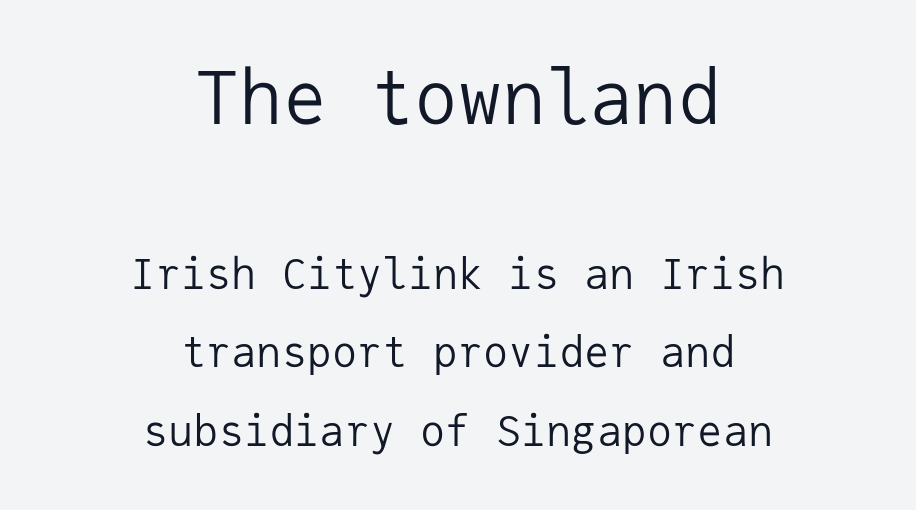
These lines are rendered in a fixed-pitch font. Check the space under the baseline: it is left empty. Bigger letters appear in the top chunk; the bottom chunk is reduced. Between one letter and the next there's only the usual sliver of space.
